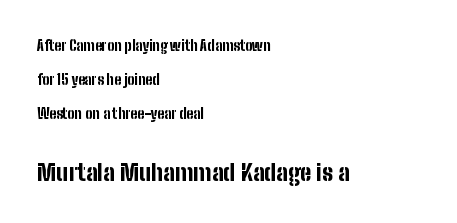
Q: Is the text bold? A: Yes.
Q: Is the text italic (slanted)? A: No, it is upright.
Q: Is the text underlined? A: No.
Q: How is the paragraph aligned? A: Left-aligned.
Q: Is the spacing between letters normal or unusually wide? A: Normal.
Q: Is the spacing between lines tight, normal or loose? A: Loose.
Q: Which block of text is set in a larger size, the first (top) or the second (bottom)? A: The second (bottom) one.
